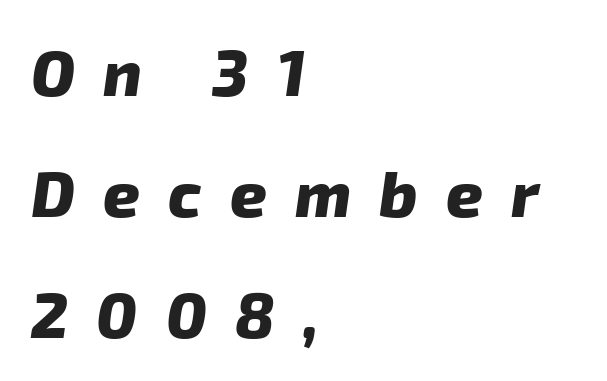
{"serif": "no", "bold": "yes", "weight": "heavy", "width": "normal", "stroke_contrast": "low", "x_height": "medium", "monospaced": "no", "underline": "no", "align": "left", "line_spacing_ratio": 1.89, "letter_spacing": "wide", "letter_spacing_em": 0.44, "glyph_px": 64}
